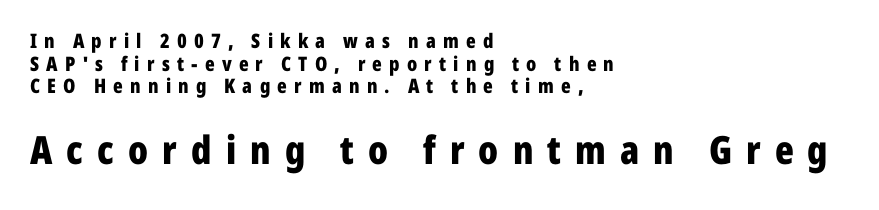
{"serif": "no", "italic": "no", "bold": "yes", "weight": "bold", "width": "condensed", "stroke_contrast": "low", "x_height": "medium", "monospaced": "no", "underline": "no", "align": "left", "line_spacing": "tight", "line_spacing_ratio": 1.13, "letter_spacing": "wide", "letter_spacing_em": 0.36, "larger_block": "second", "size_ratio": 1.95, "glyph_px": 39}
